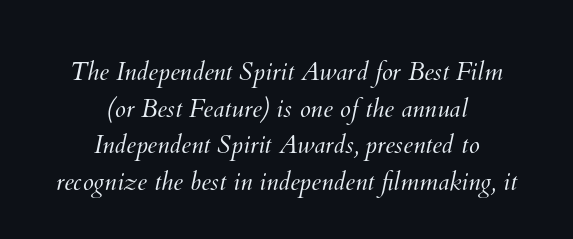
Q: Is the text bold? A: No.
Q: Is the text underlined? A: No.
Q: How is the paragraph aligned? A: Centered.
Q: Is the spacing between letters normal or unusually wide? A: Normal.
Q: Is the spacing between lines tight, normal or loose? A: Normal.
